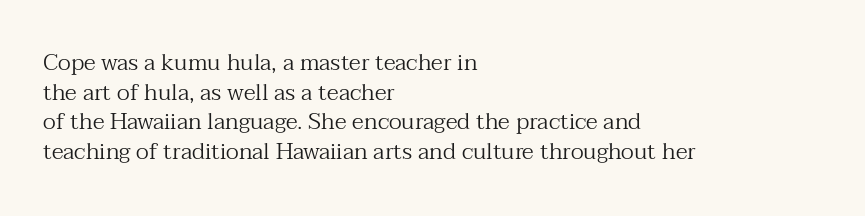
{"italic": "no", "bold": "no", "underline": "no", "align": "left", "line_spacing": "normal", "line_spacing_ratio": 1.29, "letter_spacing": "normal", "letter_spacing_em": 0.0, "glyph_px": 23}
